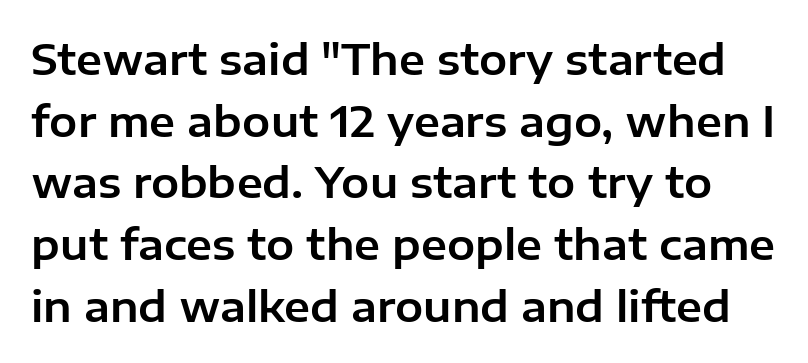
The image shows 42 px sans-serif type, upright; set normal line spacing (1.47x), normal letter spacing, not underlined; low stroke contrast and a medium x-height.
